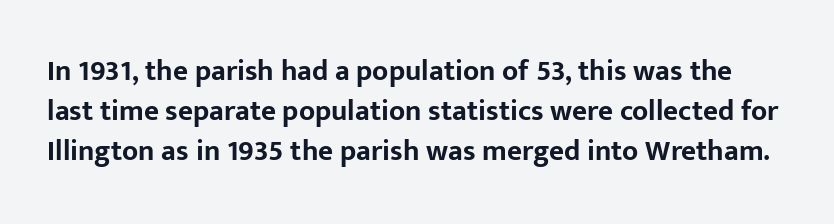
The image shows 29 px bold sans-serif type, upright; set normal line spacing (1.38x), normal letter spacing, not underlined; low stroke contrast and a medium x-height.
